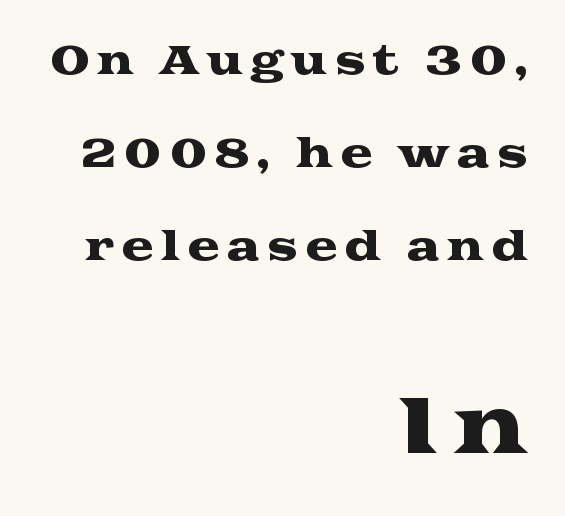
The image shows 78 px wide serif type, upright; set right-aligned, loose line spacing (2.39x), not underlined; the second (bottom) block is 2.0x larger; medium stroke contrast and a medium x-height.
